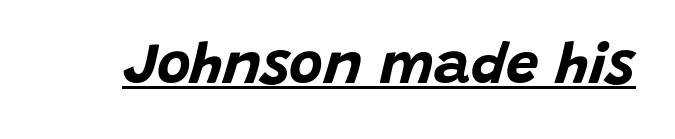
The image shows 58 px bold type, italic (leaning right); set normal letter spacing, underlined; low stroke contrast and a large x-height.
